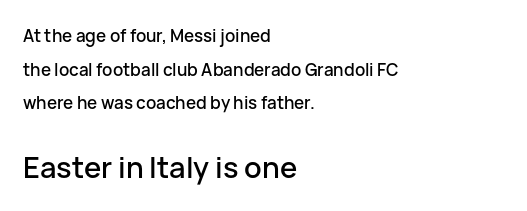
Q: Is the text italic (slanted)? A: No, it is upright.
Q: Is the typeface a serif or a sans-serif typeface? A: Sans-serif.
Q: Is the text underlined? A: No.
Q: How is the paragraph aligned? A: Left-aligned.
Q: Is the spacing between letters normal or unusually wide? A: Normal.
Q: Is the spacing between lines tight, normal or loose? A: Loose.
Q: Which block of text is set in a larger size, the first (top) or the second (bottom)? A: The second (bottom) one.
Q: Width (condensed, normal, or wide)? A: Normal.
Q: Stroke contrast? A: Low.
Q: x-height? A: Medium.
Q: Monospaced? A: No.
